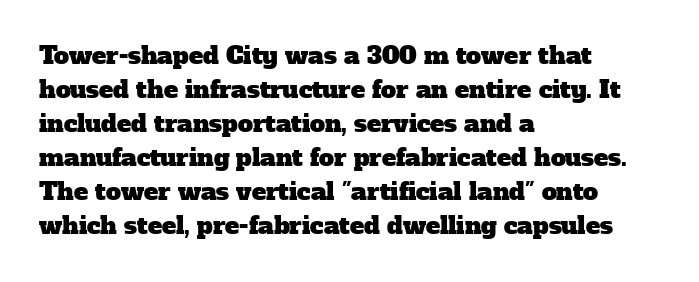
The image shows 24 px text type; set left-aligned, normal line spacing (1.42x), normal letter spacing, not underlined.
